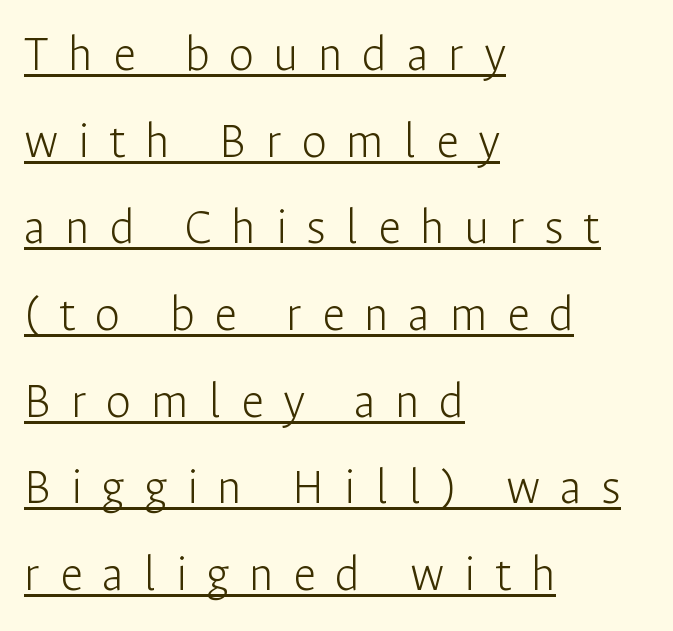
Horizontally, the lines are justified to the leading edge only. A rule runs beneath these lines of type. Tracking here is generous; glyphs stand well apart from one another. These glyphs show unthickened strokes, regular width or finer.
